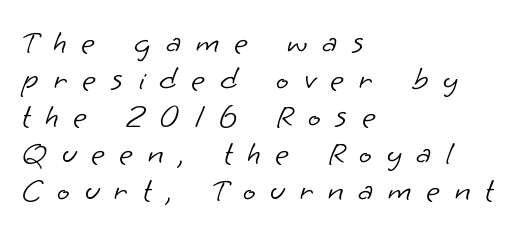
Q: Is the text bold? A: No.
Q: Is the typeface a serif or a sans-serif typeface? A: Sans-serif.
Q: Is the text underlined? A: No.
Q: How is the paragraph aligned? A: Left-aligned.
Q: Is the spacing between letters normal or unusually wide? A: Unusually wide.
Q: Is the spacing between lines tight, normal or loose? A: Tight.
Q: Width (condensed, normal, or wide)? A: Normal.
Q: Stroke contrast? A: Low.
Q: x-height? A: Small.
Q: Monospaced? A: No.
